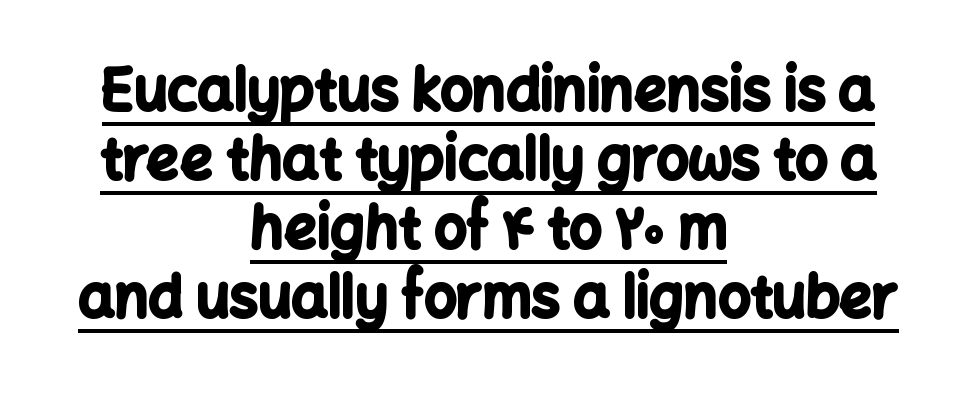
The image shows 57 px bold sans-serif type, upright; set centered, line spacing 1.21x, normal letter spacing, underlined; low stroke contrast and a medium x-height.
